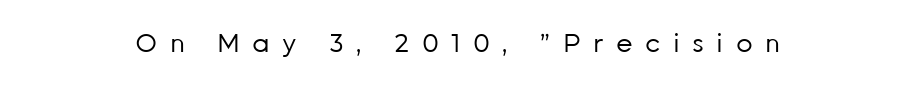
{"italic": "no", "bold": "no", "underline": "no", "letter_spacing": "wide", "letter_spacing_em": 0.48, "glyph_px": 26}
